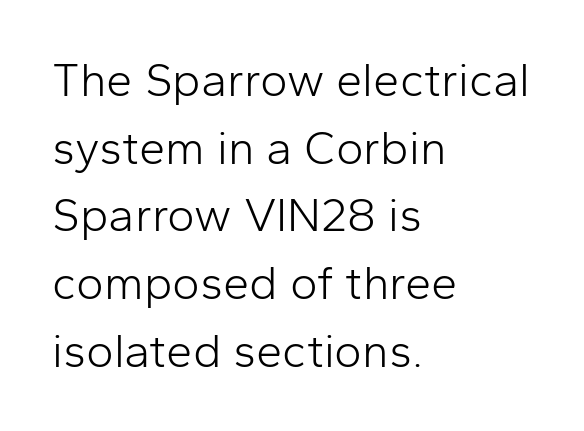
{"serif": "no", "italic": "no", "bold": "no", "weight": "light", "width": "normal", "stroke_contrast": "low", "x_height": "medium", "monospaced": "no", "underline": "no", "align": "left", "line_spacing": "normal", "line_spacing_ratio": 1.44, "letter_spacing": "normal", "letter_spacing_em": 0.0, "glyph_px": 47}
